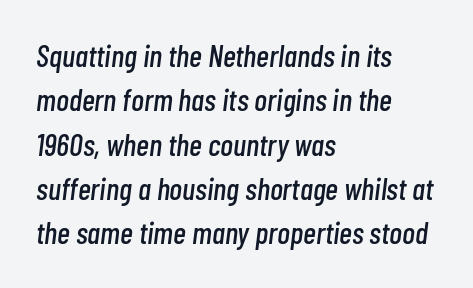
Q: Is the text italic (slanted)? A: Yes, it leans right by about 7 degrees.
Q: Is the text underlined? A: No.
Q: How is the paragraph aligned? A: Left-aligned.
Q: Is the spacing between letters normal or unusually wide? A: Normal.
Q: Is the spacing between lines tight, normal or loose? A: Normal.
Q: Width (condensed, normal, or wide)? A: Condensed.
Q: Stroke contrast? A: Low.
Q: x-height? A: Medium.
Q: Monospaced? A: No.
